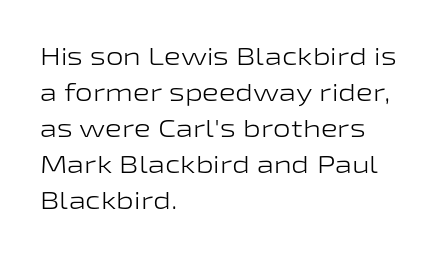
The image shows 25 px text type, upright; set left-aligned, normal line spacing (1.44x), normal letter spacing, not underlined.
